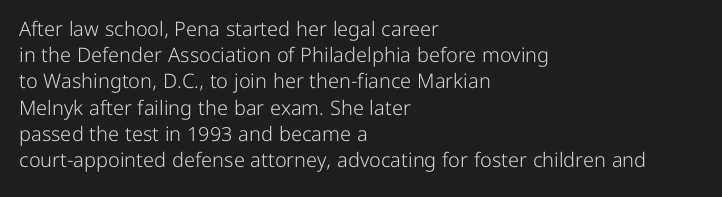
No chunkiness to these letters — they're not bold. Alignment: flush left. Do the letters lean? They stand straight. Horizontal bands of white between lines are of average thickness. Has an underline been added? It has not. Is the letter spacing exaggerated? No — it looks like the ordinary default.
